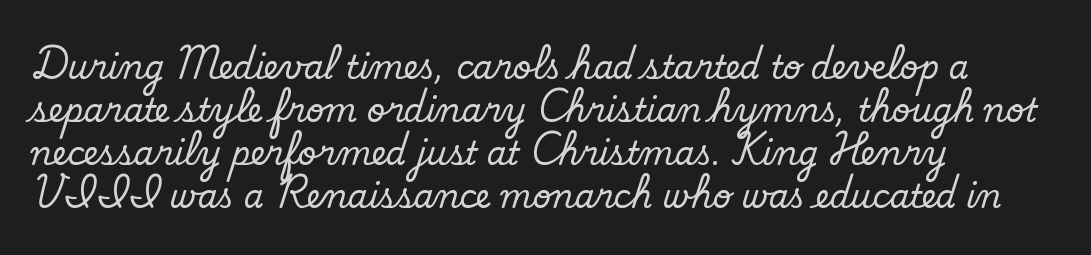
Looks like regular typesetting: each glyph gets only the width it needs. Inter-character spacing is left at the font's built-in metrics. Vertical stems look standard width or narrower in stroke. Leading: standard. Is the block centered? No — it sits flush against the left margin. To sum up the face: it is a sans, with no serifs.
